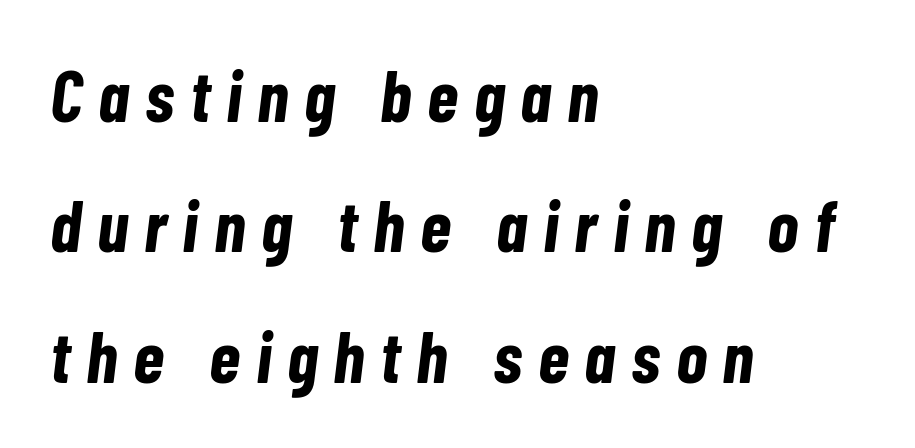
Q: Is the text bold? A: Yes.
Q: Is the text italic (slanted)? A: Yes, it leans right by about 7 degrees.
Q: Is the text underlined? A: No.
Q: How is the paragraph aligned? A: Left-aligned.
Q: Is the spacing between letters normal or unusually wide? A: Unusually wide.
Q: Width (condensed, normal, or wide)? A: Condensed.
Q: Stroke contrast? A: Low.
Q: x-height? A: Medium.
Q: Monospaced? A: No.
